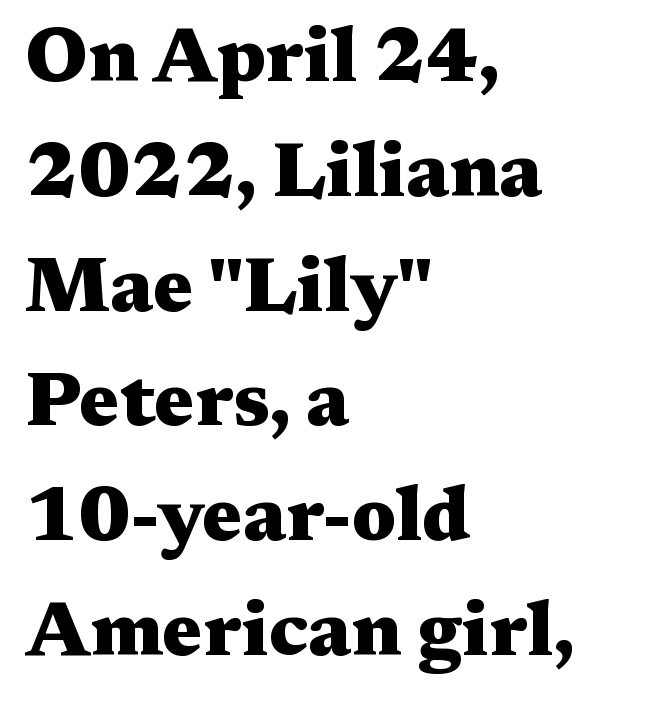
You could not count columns in this text — the font is proportionally spaced. Vertical spacing — default. A student would call this left alignment; a typographer would say flush left, rag right. The gaps between neighbouring characters are ordinary and unremarkable. Is this a sans? No — the strokes have serifs.
